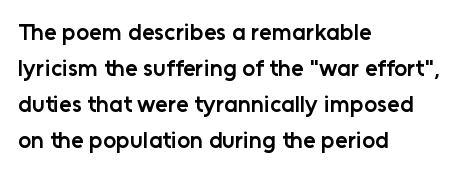
The image shows 23 px text type, upright; set left-aligned, normal line spacing (1.57x), normal letter spacing, not underlined.
